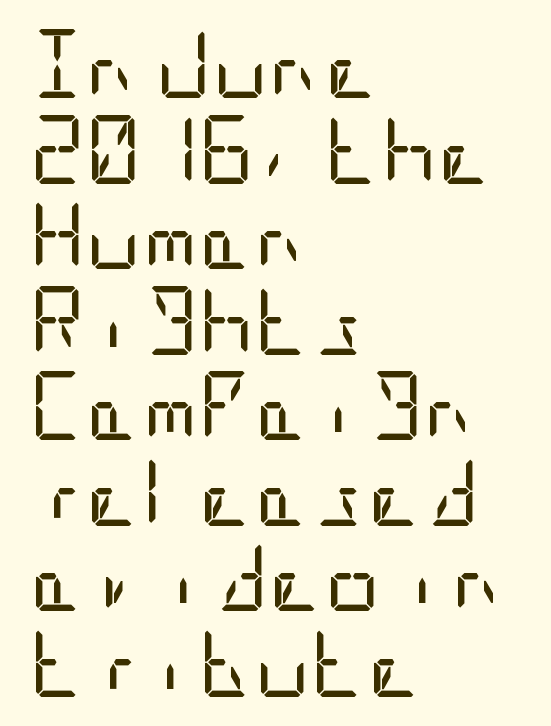
{"serif": "no", "italic": "no", "bold": "no", "weight": "regular", "width": "condensed", "stroke_contrast": "low", "x_height": "large", "underline": "no", "align": "left", "line_spacing_ratio": 1.24, "letter_spacing": "normal", "letter_spacing_em": 0.0, "glyph_px": 69}
